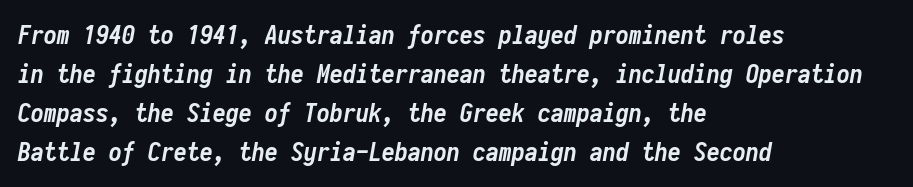
Rule under the text: the space is simply empty. How would I describe the line gaps? Plain and ordinary. Its strokes are broad and dark, the hallmark of bold type. The ragged edge is on the right, which tells us the setting is flush left. Glyph-to-glyph distance matches everyday printed text. When letters slant like this, we call the style italic.
